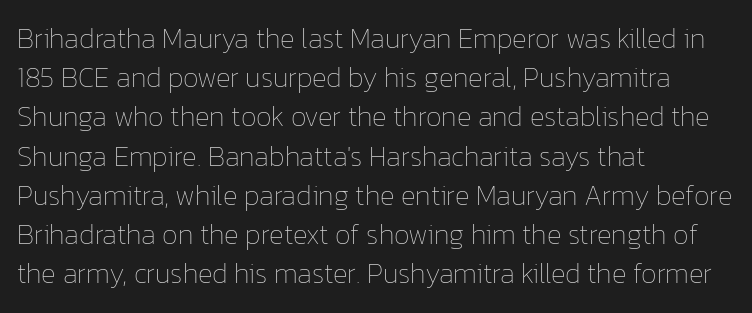
Q: Is the text bold? A: No.
Q: Is the text italic (slanted)? A: No, it is upright.
Q: Is the text underlined? A: No.
Q: How is the paragraph aligned? A: Left-aligned.
Q: Is the spacing between letters normal or unusually wide? A: Normal.
Q: Is the spacing between lines tight, normal or loose? A: Normal.
Q: Width (condensed, normal, or wide)? A: Normal.
Q: Stroke contrast? A: Low.
Q: x-height? A: Medium.
Q: Monospaced? A: No.
